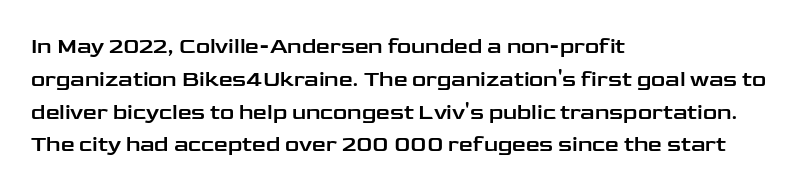
{"italic": "no", "underline": "no", "align": "left", "line_spacing": "normal", "line_spacing_ratio": 1.49, "letter_spacing": "normal", "letter_spacing_em": 0.0, "glyph_px": 22}
